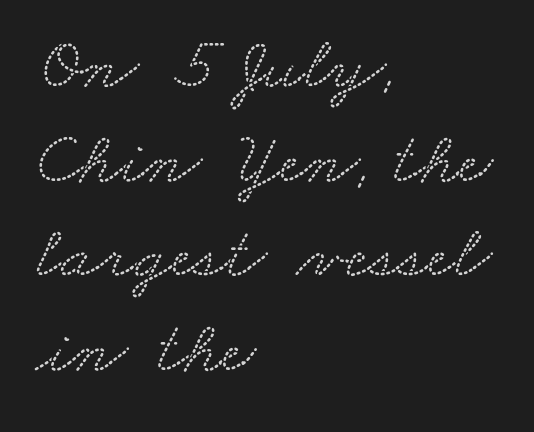
{"serif": "yes", "width": "wide", "stroke_contrast": "low", "x_height": "small", "monospaced": "no", "underline": "no", "align": "left", "line_spacing": "normal", "line_spacing_ratio": 1.28, "letter_spacing": "normal", "letter_spacing_em": 0.0, "glyph_px": 74}
